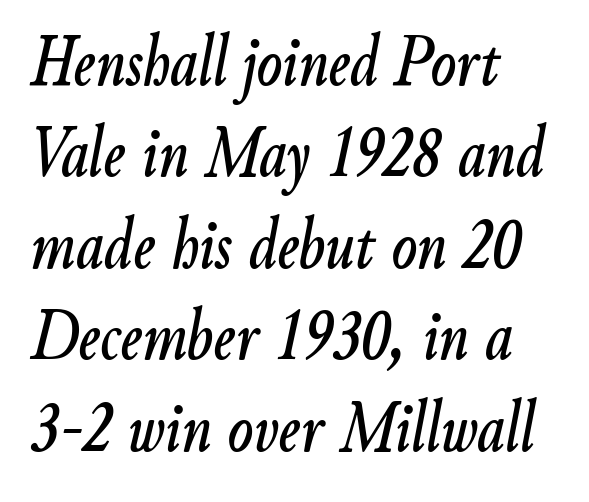
{"italic": "yes", "lean": "right", "slant_degrees": 9, "width": "condensed", "stroke_contrast": "low", "x_height": "small", "monospaced": "no", "underline": "no", "align": "left", "line_spacing_ratio": 1.22, "letter_spacing": "normal", "letter_spacing_em": 0.0, "glyph_px": 75}
